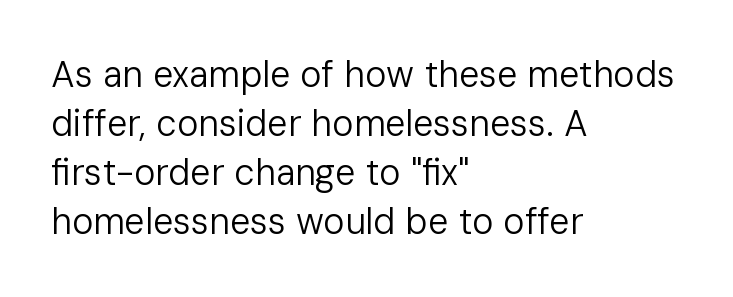
{"serif": "no", "italic": "no", "bold": "no", "weight": "regular", "width": "normal", "stroke_contrast": "low", "x_height": "medium", "monospaced": "no", "underline": "no", "align": "left", "line_spacing": "normal", "line_spacing_ratio": 1.36, "letter_spacing": "normal", "letter_spacing_em": 0.0, "glyph_px": 36}
